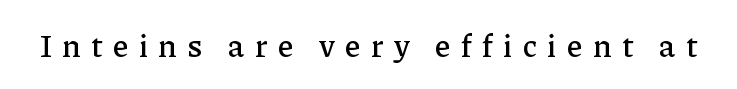
Q: Is the text italic (slanted)? A: No, it is upright.
Q: Is the typeface a serif or a sans-serif typeface? A: Serif.
Q: Is the text underlined? A: No.
Q: Is the spacing between letters normal or unusually wide? A: Unusually wide.
Q: Width (condensed, normal, or wide)? A: Normal.
Q: Stroke contrast? A: Low.
Q: x-height? A: Medium.
Q: Monospaced? A: No.
